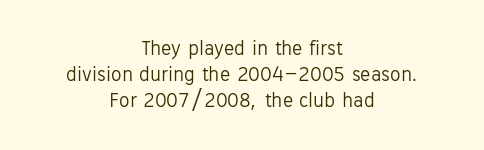
Q: Is the text bold? A: No.
Q: Is the text italic (slanted)? A: No, it is upright.
Q: Is the text underlined? A: No.
Q: How is the paragraph aligned? A: Centered.
Q: Is the spacing between letters normal or unusually wide? A: Normal.
Q: Is the spacing between lines tight, normal or loose? A: Normal.
